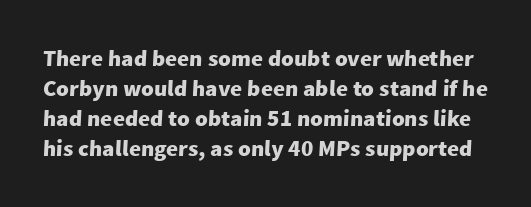
{"bold": "yes", "underline": "no", "line_spacing": "normal", "line_spacing_ratio": 1.31, "letter_spacing": "normal", "letter_spacing_em": 0.0, "glyph_px": 23}
